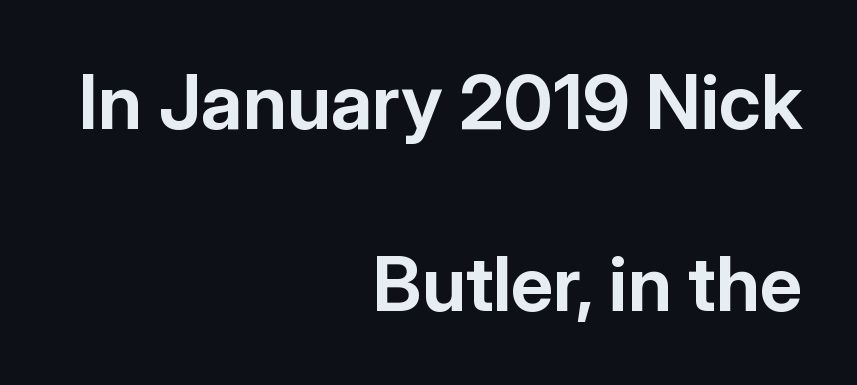
The image shows 76 px bold sans-serif type, upright; set right-aligned, loose line spacing (2.39x), normal letter spacing, not underlined; low stroke contrast and a medium x-height.
